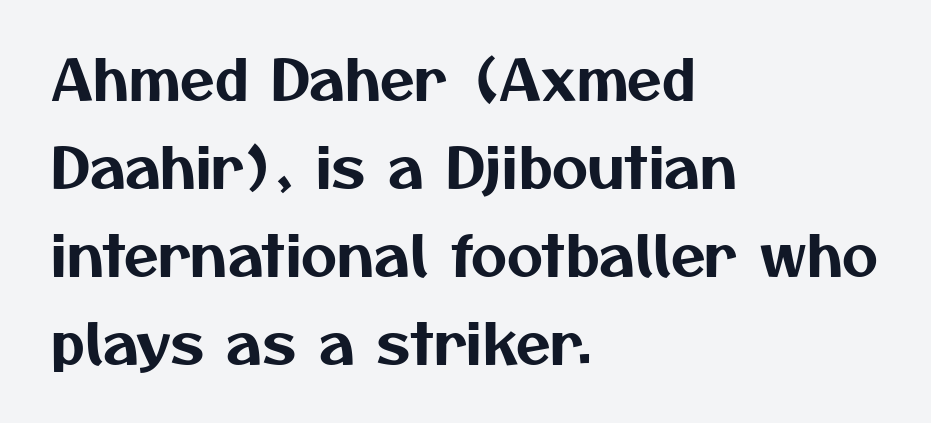
This sample has the flowing, uneven cadence of proportional lettering. The space beneath each line is pristine and unruled. Nothing sits at the stroke ends, so this counts as sans-serif. The block of text has a typical density, with ordinary space between rows. A student would call this left alignment; a typographer would say flush left, rag right.
